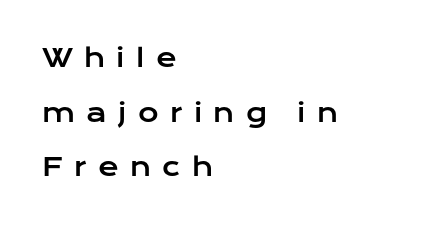
The image shows 25 px text type, upright; set left-aligned, loose line spacing (2.19x), unusually wide letter spacing (+0.45 em), not underlined.
